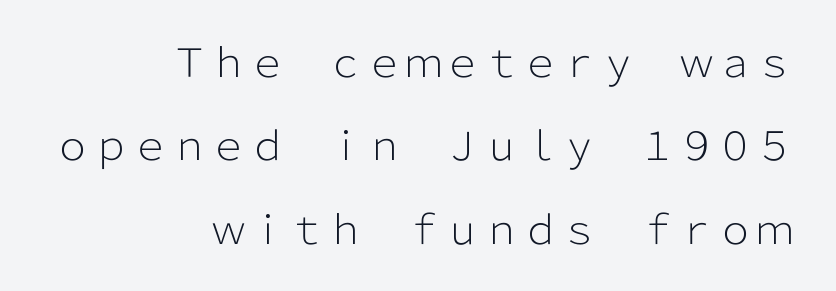
{"serif": "no", "italic": "no", "bold": "no", "weight": "light", "width": "normal", "stroke_contrast": "low", "x_height": "medium", "monospaced": "no", "underline": "no", "align": "right", "line_spacing": "loose", "line_spacing_ratio": 2.14, "letter_spacing": "normal", "letter_spacing_em": 0.0, "glyph_px": 39}
